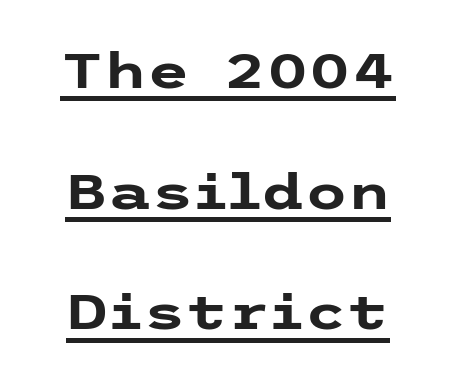
{"serif": "no", "italic": "no", "bold": "yes", "weight": "heavy", "width": "wide", "stroke_contrast": "low", "x_height": "medium", "underline": "yes", "line_spacing": "loose", "line_spacing_ratio": 2.46, "letter_spacing": "normal", "letter_spacing_em": 0.0, "glyph_px": 49}
